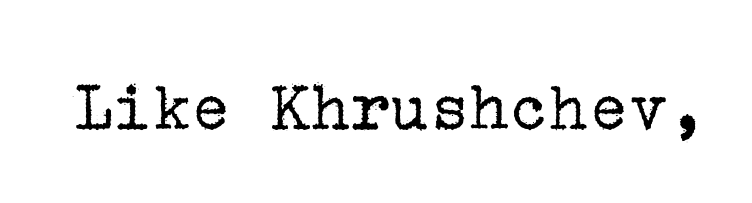
The image shows 74 px regular-weight serif type, upright; set normal letter spacing, not underlined; low stroke contrast and a medium x-height.
